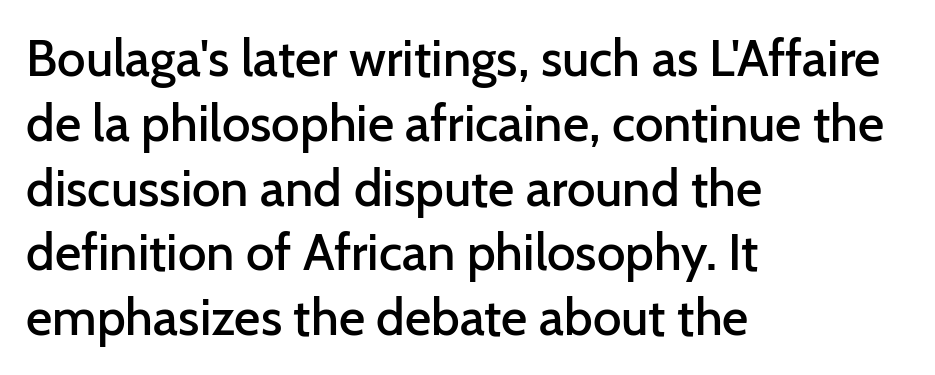
The image shows 51 px semibold sans-serif type, upright; set left-aligned, normal line spacing (1.27x), normal letter spacing, not underlined; low stroke contrast and a medium x-height.
